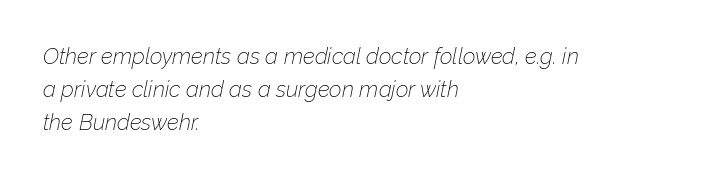
{"italic": "yes", "lean": "right", "slant_degrees": 12, "bold": "no", "underline": "no", "align": "left", "line_spacing": "normal", "line_spacing_ratio": 1.51, "letter_spacing": "normal", "letter_spacing_em": 0.0, "glyph_px": 22}
